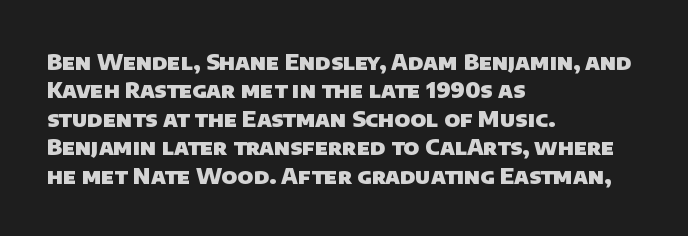
{"bold": "yes", "underline": "no", "align": "left", "line_spacing": "normal", "line_spacing_ratio": 1.29, "letter_spacing": "normal", "letter_spacing_em": 0.0, "glyph_px": 22}
